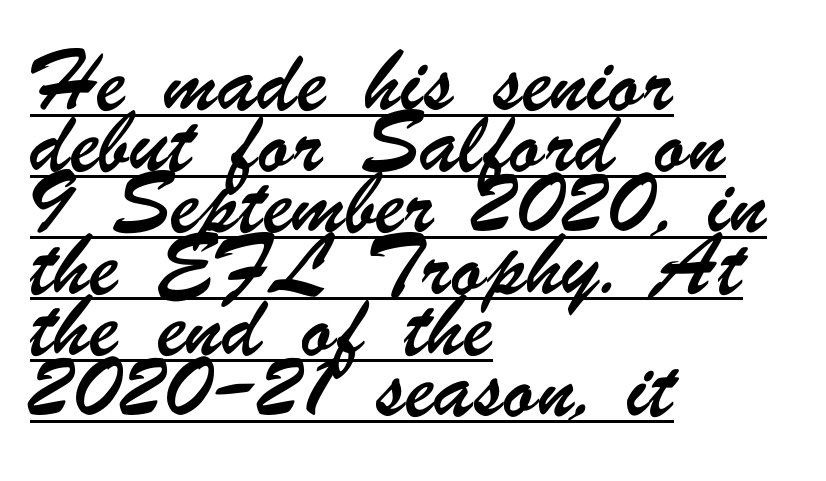
The gaps between neighbouring characters are ordinary and unremarkable. If you drew a ruler down the left edge, every line would touch it. This rendering features underlined lettering. These lines are composed in type without serifs. The passage shown stacks its lines at a standard gap.
